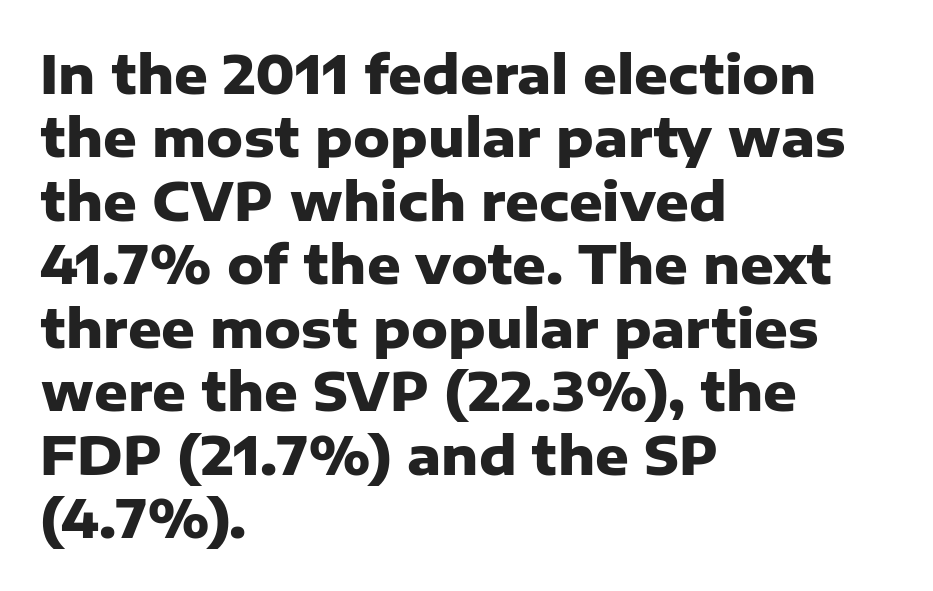
Here the glyphs are tracked normally, forming tight word shapes. Rendered with straight, roman letterforms. Caption: multi-line text, flush left, ragged right. The face used here is a sans, in the tradition of grotesques and geometrics. Each letter keeps its own natural width here, so spacing adapts to shape. The face used here has the dense, thick strokes of a bold.
